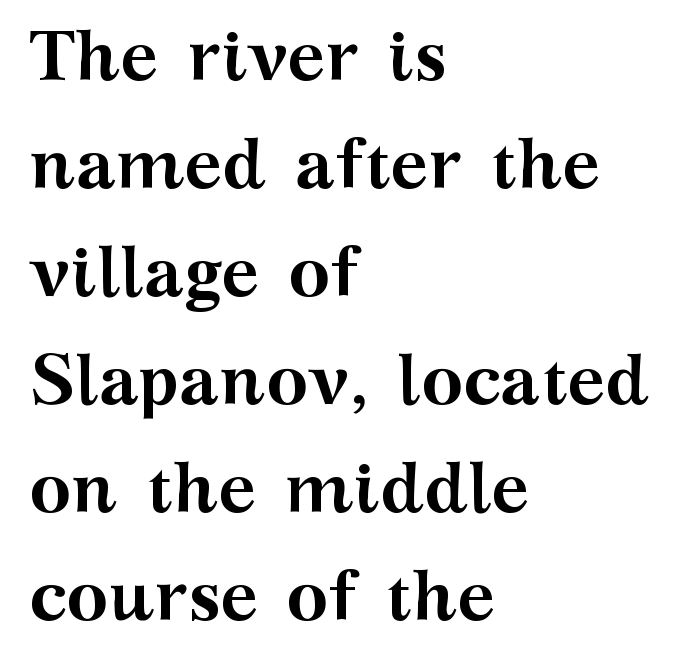
{"serif": "yes", "italic": "no", "bold": "yes", "weight": "semibold", "width": "wide", "stroke_contrast": "medium", "x_height": "medium", "monospaced": "no", "underline": "no", "align": "left", "line_spacing": "normal", "line_spacing_ratio": 1.52, "letter_spacing": "normal", "letter_spacing_em": 0.0, "glyph_px": 71}
